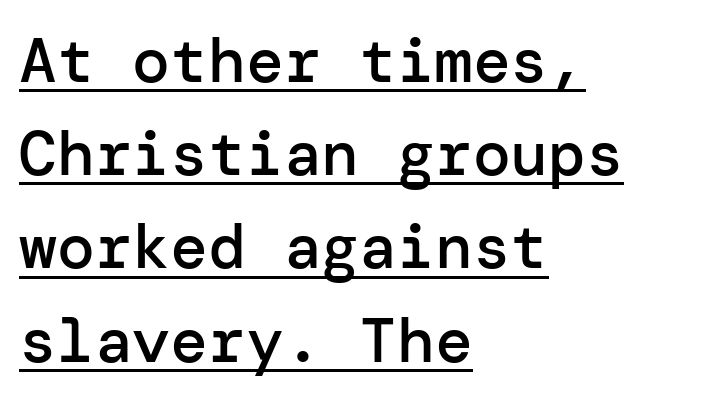
Quick note: interline space is typical. The rag falls on the right side of this text block. The font's upright variant was chosen for this text. Look at the stroke-to-counter ratio: somewhat heavy, a semibold.
